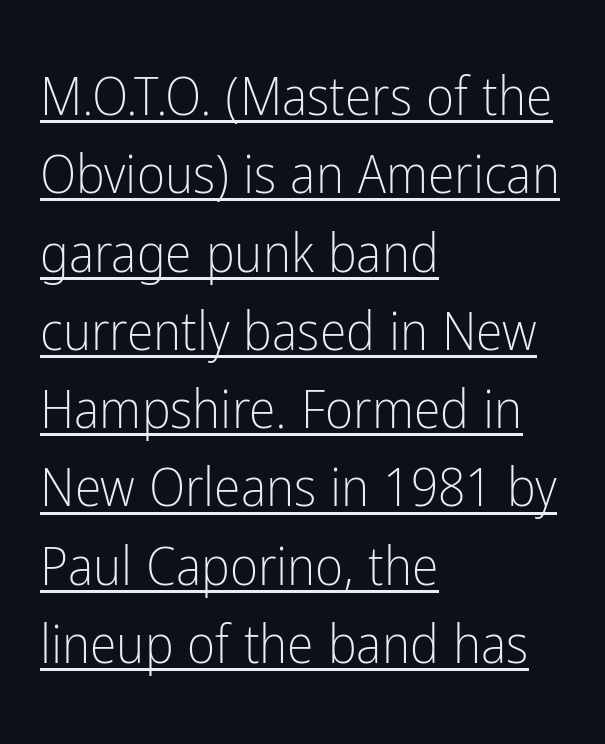
The compositor pushed each line to the left boundary. The font is comparable to plain body text, perhaps lighter. When letters stand straight like this, we call the style roman or upright. You can tell from the bare stems that sans-serif type was used. A baseline rule has been typeset under these characters. The line texture is even and compact thanks to regular tracking.
